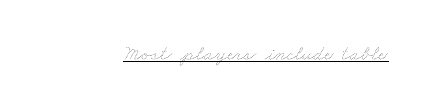
The image shows 21 px text type; set normal letter spacing, underlined.
